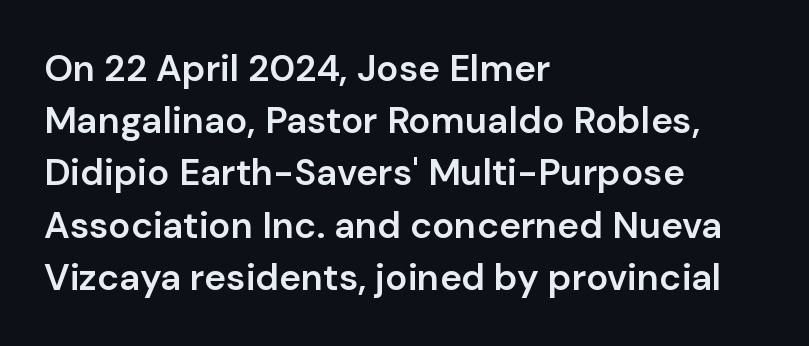
{"serif": "no", "italic": "no", "bold": "semi", "weight": "semibold", "width": "normal", "stroke_contrast": "low", "x_height": "medium", "monospaced": "no", "underline": "no", "align": "left", "line_spacing": "normal", "line_spacing_ratio": 1.41, "letter_spacing": "normal", "letter_spacing_em": 0.0, "glyph_px": 37}
